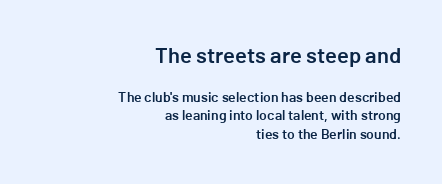
The image shows 22 px text type, upright; set right-aligned, normal line spacing (1.33x), normal letter spacing, not underlined; the first (top) block is 1.57x larger.
